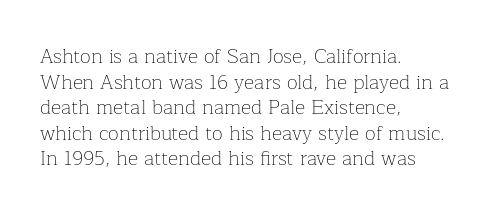
Q: Is the text bold? A: No.
Q: Is the text italic (slanted)? A: No, it is upright.
Q: Is the text underlined? A: No.
Q: How is the paragraph aligned? A: Left-aligned.
Q: Is the spacing between letters normal or unusually wide? A: Normal.
Q: Is the spacing between lines tight, normal or loose? A: Normal.
